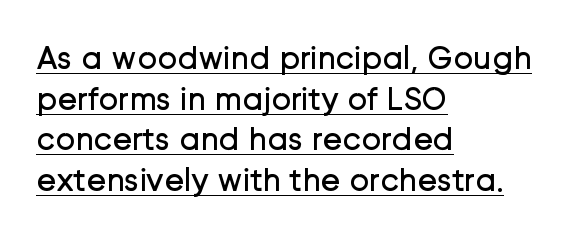
The image shows 33 px regular-weight sans-serif type, upright; set left-aligned, line spacing 1.23x, normal letter spacing, underlined; low stroke contrast and a medium x-height.
